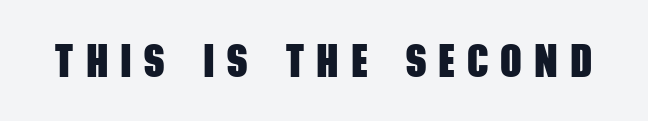
The image shows 47 px heavy, condensed sans-serif type; set unusually wide letter spacing (+0.26 em), not underlined; low stroke contrast and a large x-height.
